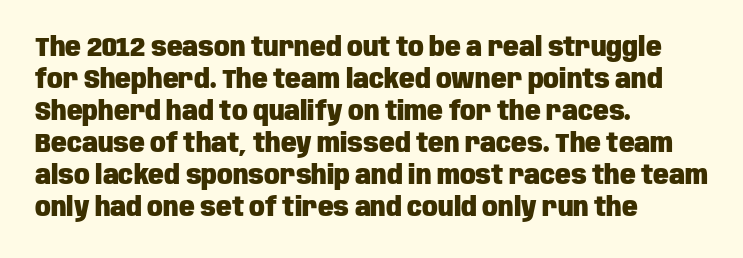
{"italic": "no", "bold": "yes", "underline": "no", "align": "left", "line_spacing_ratio": 1.23, "letter_spacing": "normal", "letter_spacing_em": 0.0, "glyph_px": 26}
